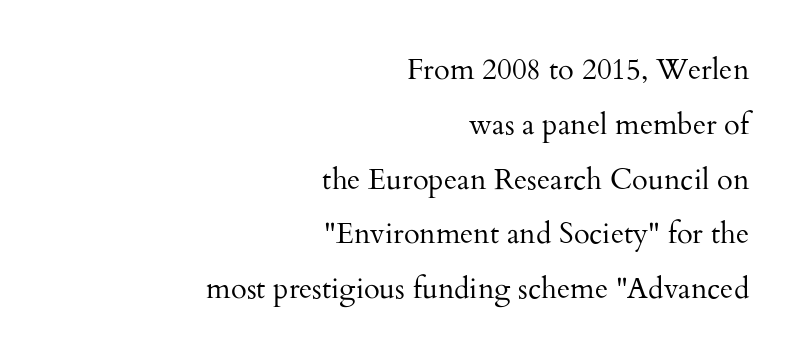
Do the characters align in a grid? No, the font is proportional. The font is comparable to plain body text, perhaps lighter. Type without underlining. Default kerning and tracking; the words read as compact shapes. Unlike a clean sans, this face finishes its strokes with serifs.
